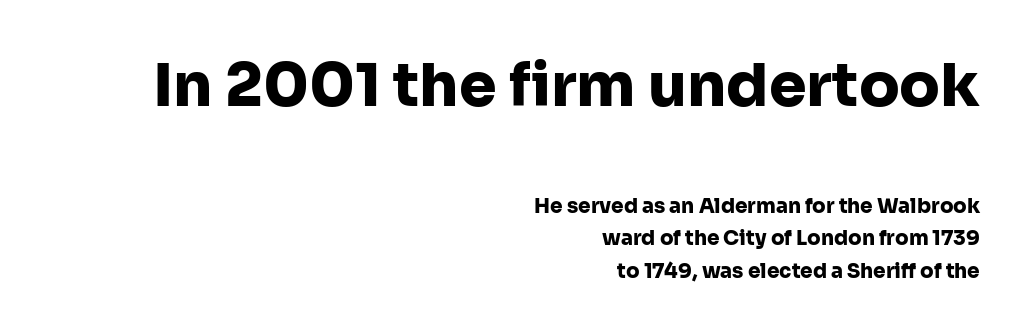
The image shows 60 px heavy sans-serif type, upright; set right-aligned, normal line spacing (1.63x), normal letter spacing, not underlined; the first (top) block is 3.0x larger; low stroke contrast and a medium x-height.
